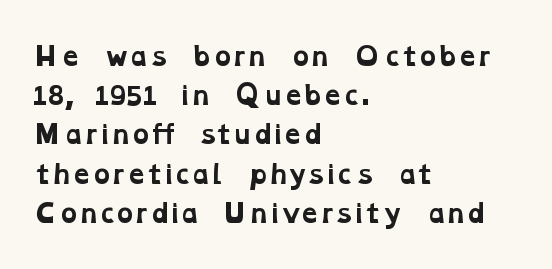
The image shows 25 px bold type; set left-aligned, normal line spacing (1.57x), normal letter spacing, not underlined.
